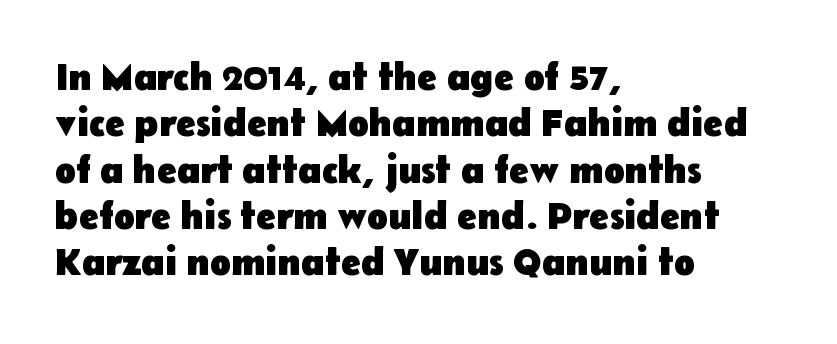
{"serif": "no", "italic": "no", "bold": "yes", "weight": "heavy", "width": "normal", "stroke_contrast": "low", "x_height": "medium", "monospaced": "no", "underline": "no", "align": "left", "line_spacing_ratio": 1.22, "letter_spacing": "normal", "letter_spacing_em": 0.0, "glyph_px": 38}
